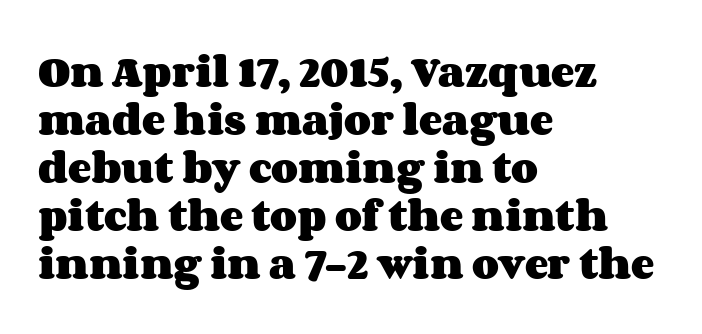
Q: Is the text bold? A: Yes.
Q: Is the text italic (slanted)? A: No, it is upright.
Q: Is the text underlined? A: No.
Q: How is the paragraph aligned? A: Left-aligned.
Q: Is the spacing between letters normal or unusually wide? A: Normal.
Q: Is the spacing between lines tight, normal or loose? A: Normal.
Q: Width (condensed, normal, or wide)? A: Wide.
Q: Stroke contrast? A: Medium.
Q: x-height? A: Large.
Q: Monospaced? A: No.
